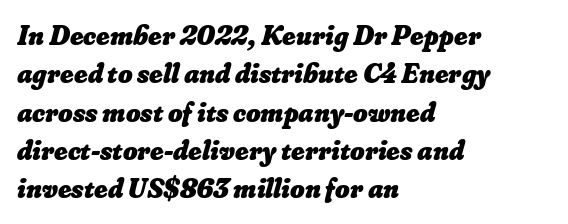
The image shows 28 px heavy type; set left-aligned, normal line spacing (1.37x), normal letter spacing, not underlined; low stroke contrast and a small x-height.
